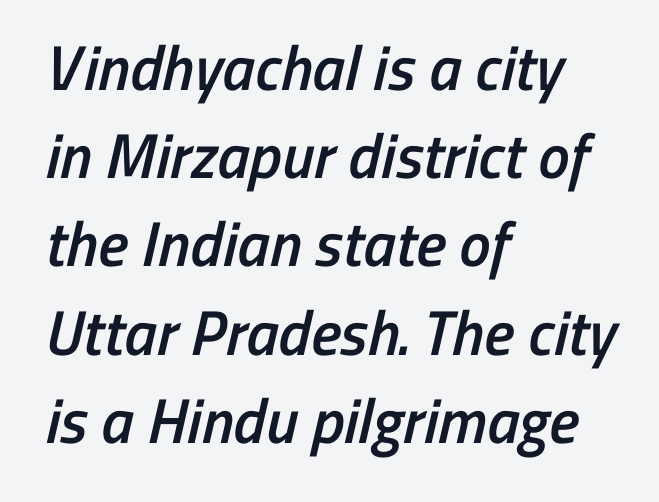
The image shows 63 px semibold, condensed sans-serif type; set left-aligned, normal line spacing (1.4x), normal letter spacing, not underlined; low stroke contrast and a medium x-height.
